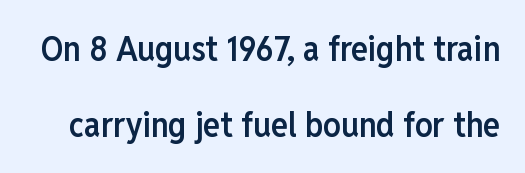
{"serif": "no", "italic": "no", "bold": "semi", "weight": "semibold", "width": "condensed", "stroke_contrast": "low", "x_height": "medium", "monospaced": "no", "underline": "no", "line_spacing": "loose", "line_spacing_ratio": 2.17, "letter_spacing": "normal", "letter_spacing_em": 0.0, "glyph_px": 35}
